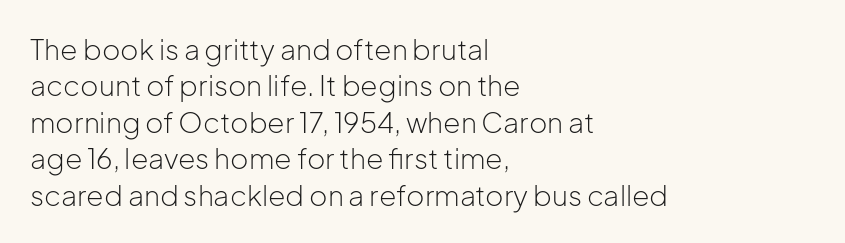
The image shows 28 px light sans-serif type, upright; set left-aligned, normal line spacing (1.3x), normal letter spacing, not underlined; low stroke contrast and a medium x-height.
